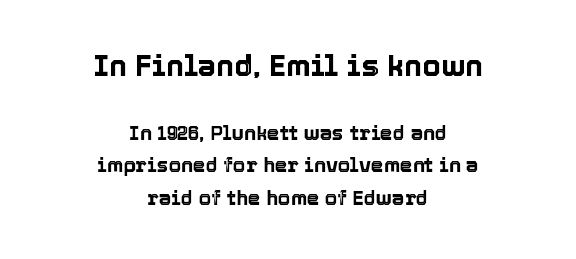
{"italic": "no", "width": "normal", "x_height": "medium", "monospaced": "no", "underline": "no", "align": "center", "line_spacing": "normal", "line_spacing_ratio": 1.63, "letter_spacing": "normal", "letter_spacing_em": 0.0, "larger_block": "first", "size_ratio": 1.5, "glyph_px": 30}
